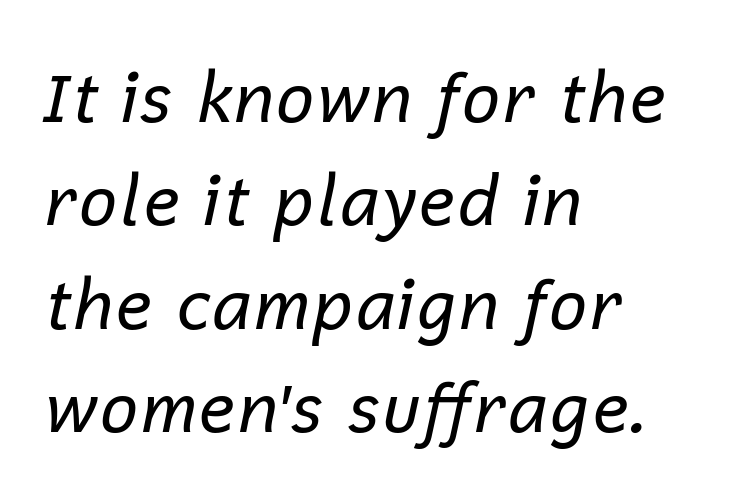
{"italic": "yes", "lean": "right", "slant_degrees": 12, "bold": "no", "weight": "regular", "width": "normal", "stroke_contrast": "low", "x_height": "medium", "monospaced": "no", "underline": "no", "align": "left", "line_spacing": "normal", "line_spacing_ratio": 1.5, "letter_spacing": "normal", "letter_spacing_em": 0.0, "glyph_px": 69}
